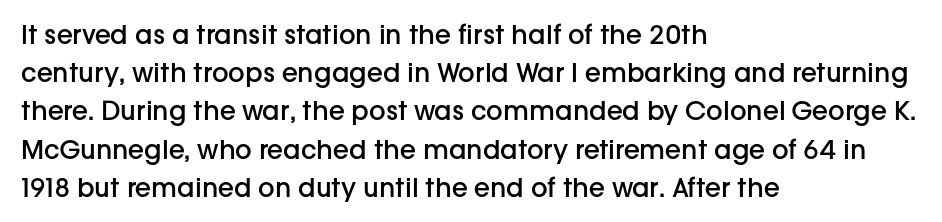
Q: Is the text bold? A: Semi-bold.
Q: Is the text italic (slanted)? A: No, it is upright.
Q: Is the text underlined? A: No.
Q: How is the paragraph aligned? A: Left-aligned.
Q: Is the spacing between letters normal or unusually wide? A: Normal.
Q: Is the spacing between lines tight, normal or loose? A: Normal.
